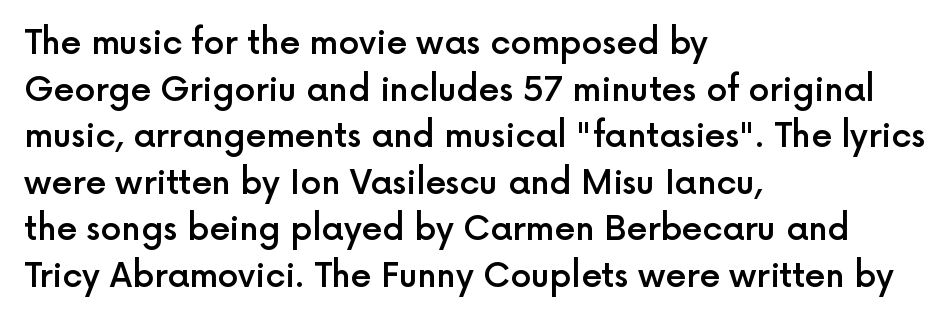
The image shows 33 px semibold sans-serif type, upright; set left-aligned, normal line spacing (1.41x), normal letter spacing, not underlined; a medium x-height.
